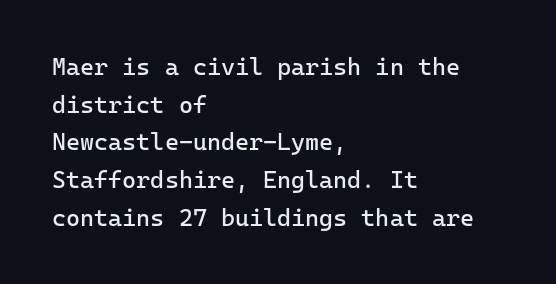
The image shows 24 px text type, upright; set left-aligned, normal line spacing (1.57x), normal letter spacing, not underlined.
